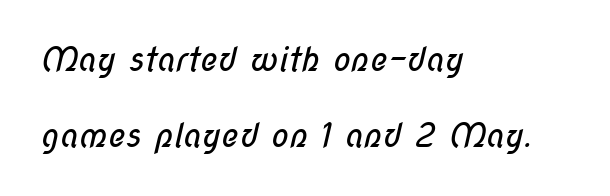
{"serif": "no", "bold": "no", "weight": "regular", "width": "condensed", "stroke_contrast": "low", "x_height": "medium", "monospaced": "no", "underline": "no", "align": "left", "line_spacing": "loose", "line_spacing_ratio": 2.31, "letter_spacing": "normal", "letter_spacing_em": 0.0, "glyph_px": 33}
